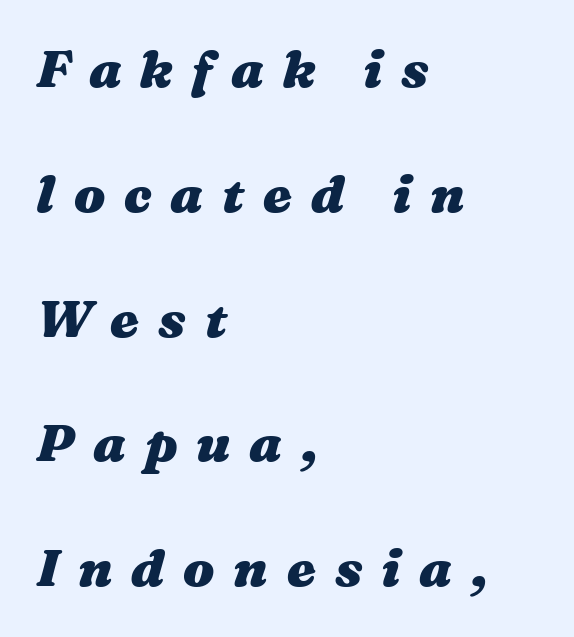
The image shows 52 px heavy, wide type, italic (leaning right); set left-aligned, loose line spacing (2.4x), unusually wide letter spacing (+0.36 em), not underlined; medium stroke contrast and a medium x-height.
